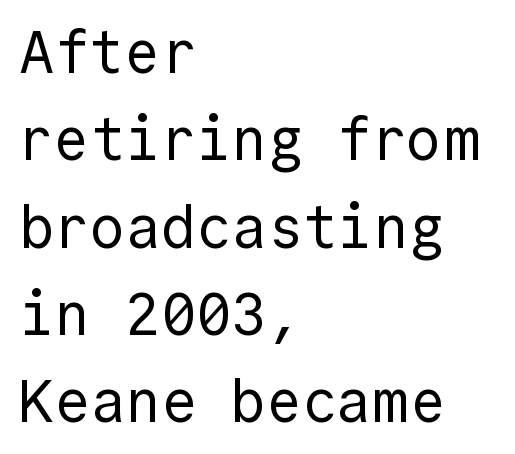
The strokes carry an ordinary text weight at most. The gaps between neighbouring characters are ordinary and unremarkable. The words here are not underlined. Horizontally, the lines are justified to the leading edge only. Successive baselines arrive at the customary interval. Posture: straight, roman, zero tilt.
